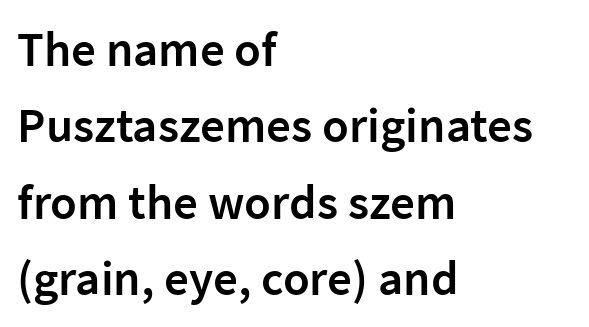
The image shows 49 px semibold sans-serif type, upright; set left-aligned, normal line spacing (1.56x), normal letter spacing, not underlined; low stroke contrast and a medium x-height.
